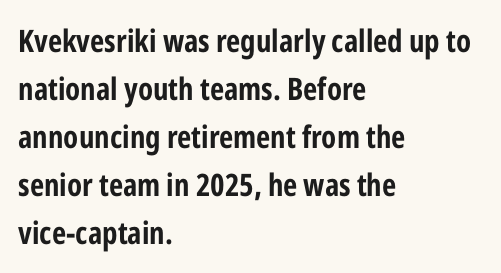
{"serif": "no", "italic": "no", "bold": "yes", "weight": "bold", "width": "condensed", "stroke_contrast": "low", "x_height": "medium", "monospaced": "no", "underline": "no", "align": "left", "line_spacing": "normal", "line_spacing_ratio": 1.55, "letter_spacing": "normal", "letter_spacing_em": 0.0, "glyph_px": 31}
